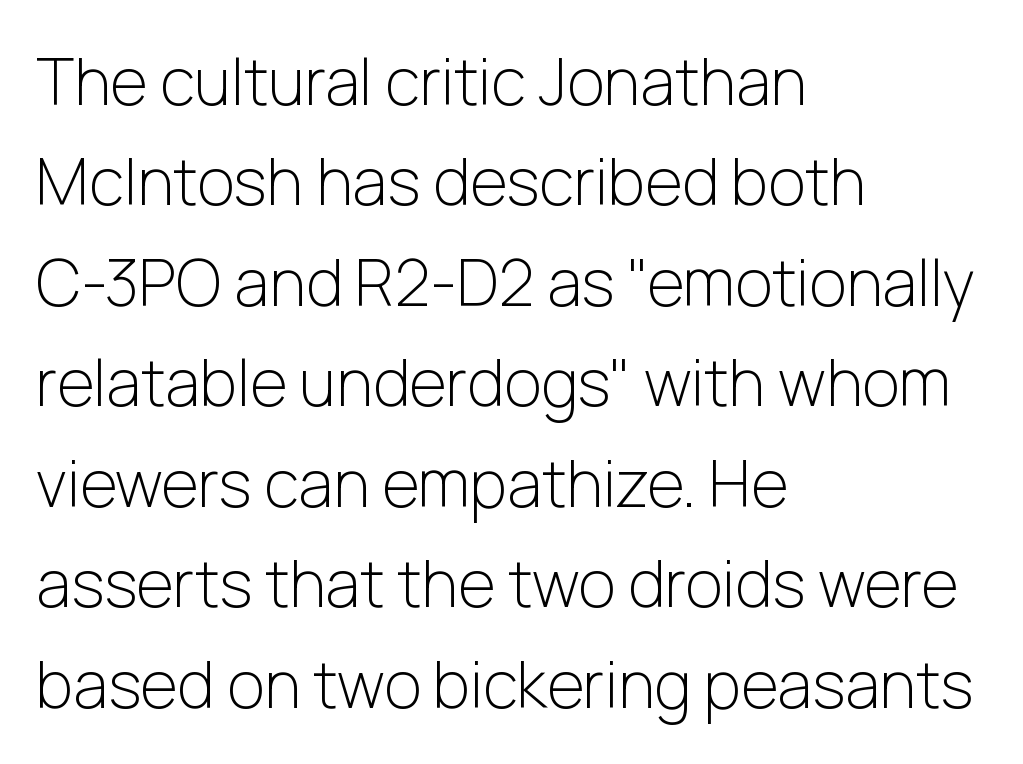
{"serif": "no", "italic": "no", "bold": "no", "weight": "light", "width": "normal", "stroke_contrast": "low", "x_height": "medium", "monospaced": "no", "underline": "no", "align": "left", "line_spacing": "normal", "line_spacing_ratio": 1.57, "letter_spacing": "normal", "letter_spacing_em": 0.0, "glyph_px": 64}
